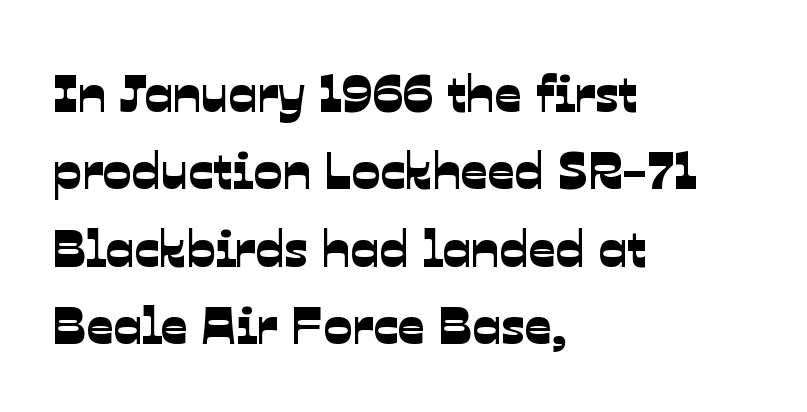
This sample keeps an unexceptional amount of space between lines. Spacing verdict: proportional, widths tailored to each character. Tracking value appears to be zero — textbook default spacing. The lines are quadded left.
